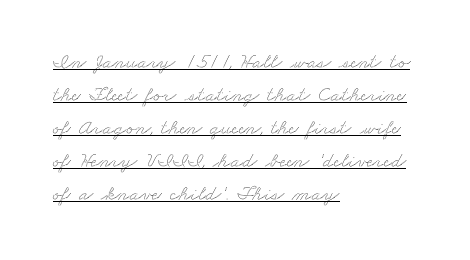
Q: Is the text underlined? A: Yes.
Q: How is the paragraph aligned? A: Left-aligned.
Q: Is the spacing between letters normal or unusually wide? A: Normal.
Q: Is the spacing between lines tight, normal or loose? A: Normal.
